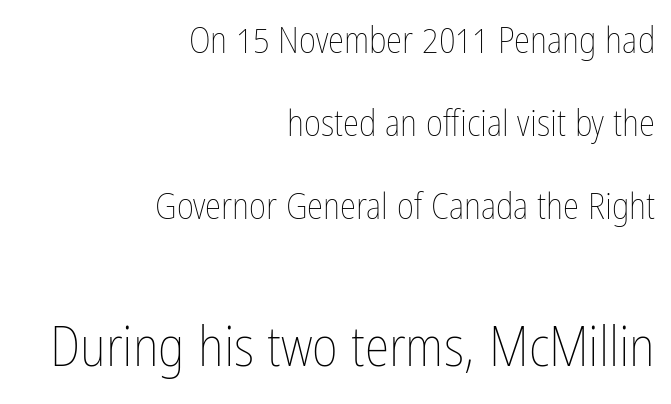
Q: Is the text bold? A: No.
Q: Is the text italic (slanted)? A: No, it is upright.
Q: Is the text underlined? A: No.
Q: How is the paragraph aligned? A: Right-aligned.
Q: Is the spacing between letters normal or unusually wide? A: Normal.
Q: Is the spacing between lines tight, normal or loose? A: Loose.
Q: Which block of text is set in a larger size, the first (top) or the second (bottom)? A: The second (bottom) one.
Q: Width (condensed, normal, or wide)? A: Condensed.
Q: Stroke contrast? A: Low.
Q: x-height? A: Medium.
Q: Monospaced? A: No.
